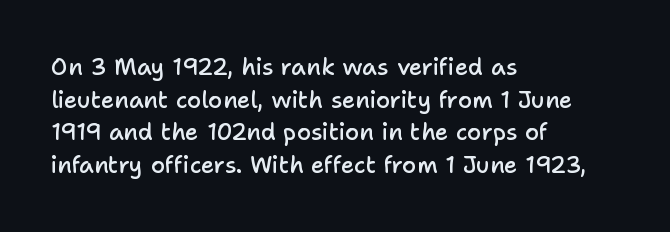
The image shows 23 px text type, upright; set left-aligned, normal line spacing (1.42x), normal letter spacing, not underlined.
